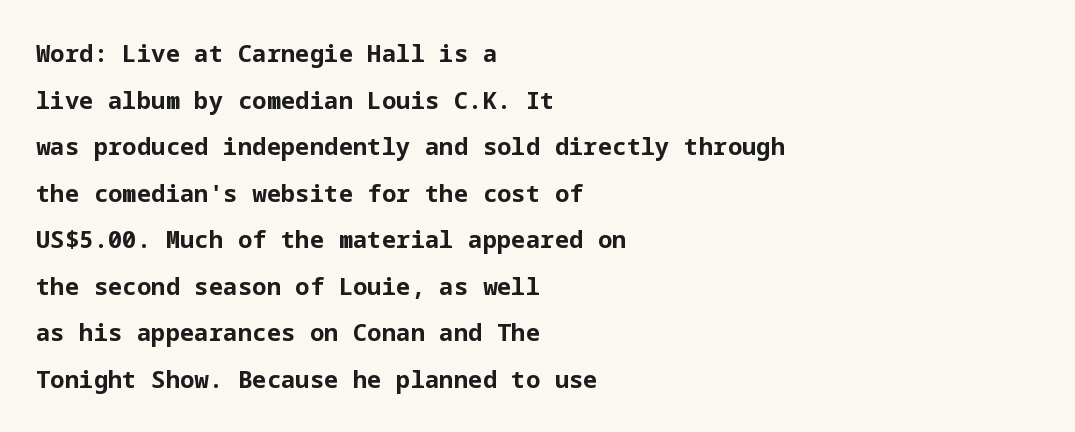
The image shows 24 px bold type, upright; set left-aligned, loose line spacing (1.94x), normal letter spacing, not underlined.
